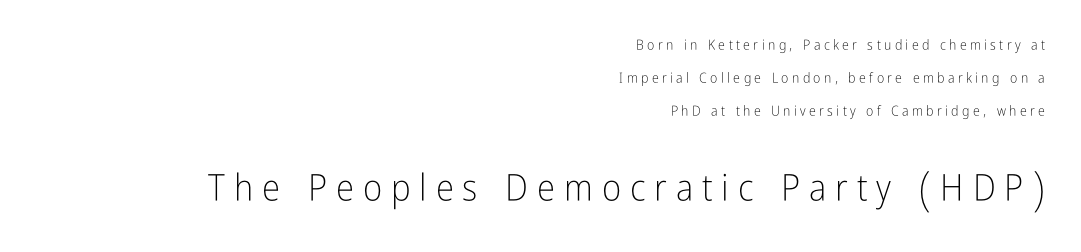
The face used here is a sans, in the tradition of grotesques and geometrics. A student would notice the bottom passage is typeset larger than what precedes it. You can tell it's not italic because the verticals are truly vertical. Decoration check: the copy has no underline. Whoever set this chose breathing room over compactness in the vertical rhythm. Does the copy run flush right? Yes — the right margin is perfectly even.
